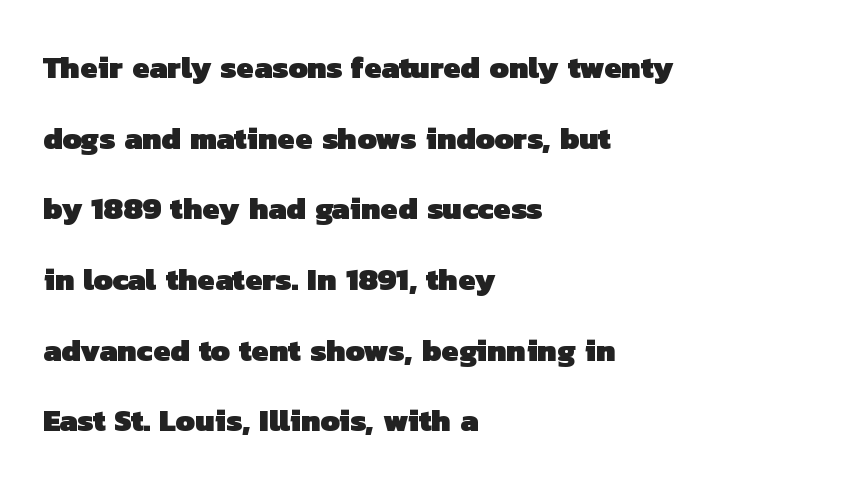
{"serif": "no", "bold": "yes", "weight": "heavy", "width": "normal", "stroke_contrast": "low", "x_height": "medium", "monospaced": "no", "underline": "no", "align": "left", "line_spacing": "loose", "line_spacing_ratio": 2.28, "letter_spacing": "normal", "letter_spacing_em": 0.0, "glyph_px": 31}
